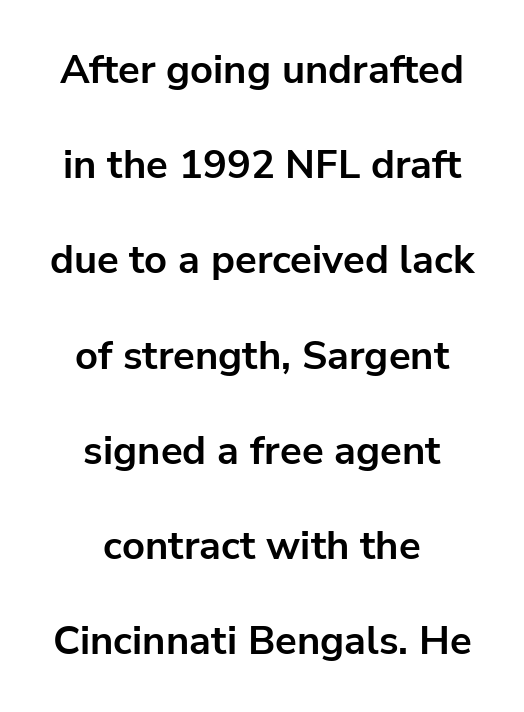
Q: Is the text bold? A: Yes.
Q: Is the text italic (slanted)? A: No, it is upright.
Q: Is the typeface a serif or a sans-serif typeface? A: Sans-serif.
Q: Is the text underlined? A: No.
Q: How is the paragraph aligned? A: Centered.
Q: Is the spacing between letters normal or unusually wide? A: Normal.
Q: Is the spacing between lines tight, normal or loose? A: Loose.
Q: Width (condensed, normal, or wide)? A: Normal.
Q: Stroke contrast? A: Low.
Q: x-height? A: Medium.
Q: Monospaced? A: No.
